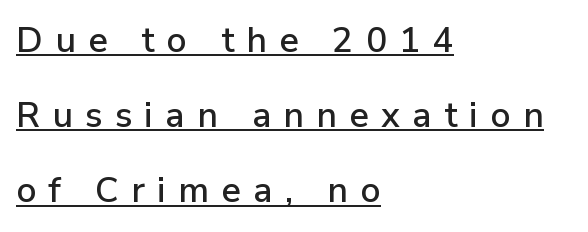
Posture: vertical. The rendering uses a large line-height, opening up the rows. A typesetter would call this proportional, since set widths differ per character. The type is letterspaced generously, with wide tracking. The text was rendered using a sans face with plain stroke endings.
